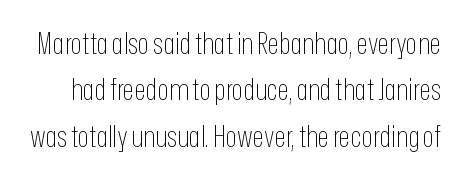
The image shows 30 px thin, condensed sans-serif type, upright; set normal line spacing (1.55x), normal letter spacing, not underlined; low stroke contrast and a medium x-height.
